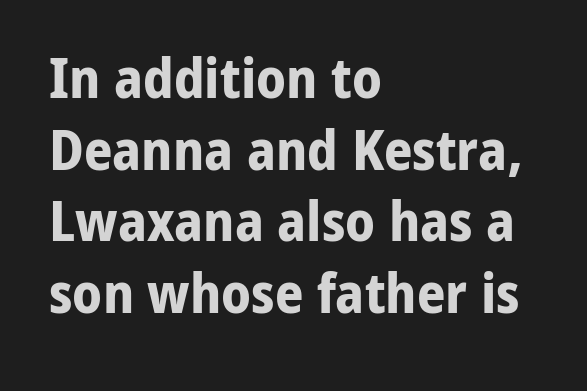
{"serif": "no", "italic": "no", "bold": "yes", "weight": "bold", "width": "normal", "stroke_contrast": "low", "x_height": "medium", "monospaced": "no", "underline": "no", "align": "left", "line_spacing": "normal", "line_spacing_ratio": 1.28, "letter_spacing": "normal", "letter_spacing_em": 0.0, "glyph_px": 56}
